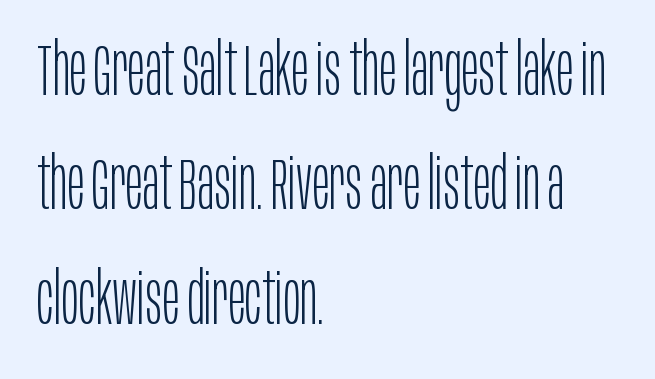
The image shows 72 px light, condensed sans-serif type, upright; set left-aligned, normal line spacing (1.59x), normal letter spacing, not underlined; low stroke contrast and a large x-height.
